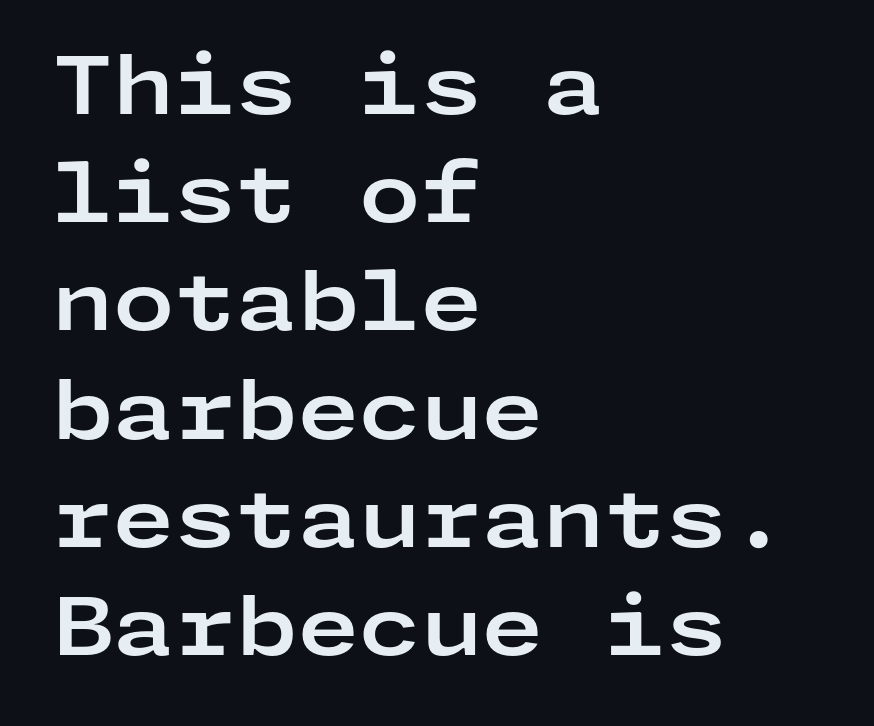
The paragraph has a hard left edge and a soft right edge. The characters display no serif detailing; their extremities are plain. Reading down the column, the eye jumps a familiar distance to each next line. Weight check: bold — yes, fully. Nobody touched the tracking dial on this one. The glyphs are unaccompanied by any horizontal stroke below them.
